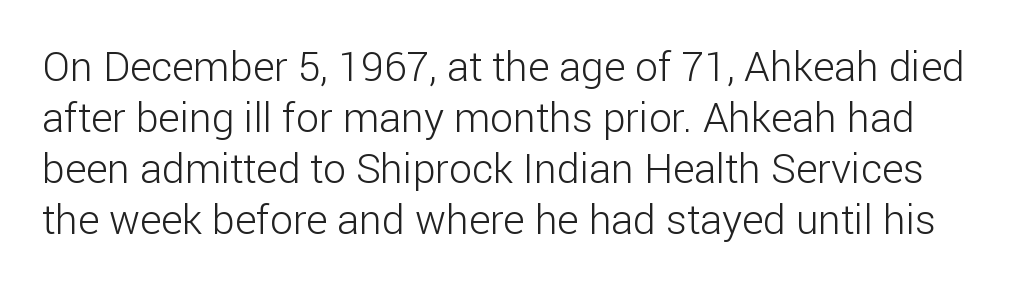
If you drew a line through each stem, it would be perfectly vertical. Decoration check: the copy has no underline. The designer went with a sans here, leaving each stem footless. Stems and bowls with no extra thickness — not bold. Character widths vary here, with narrow letters taking less room than wide ones. The letterforms sit shoulder to shoulder at normal distance.
